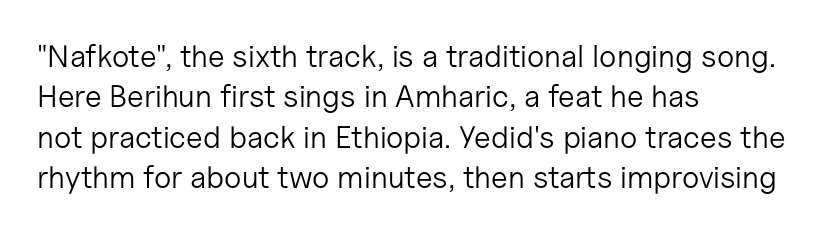
{"serif": "no", "italic": "no", "bold": "no", "weight": "light", "width": "normal", "stroke_contrast": "low", "x_height": "medium", "monospaced": "no", "underline": "no", "align": "left", "line_spacing": "normal", "line_spacing_ratio": 1.3, "letter_spacing": "normal", "letter_spacing_em": 0.0, "glyph_px": 31}
